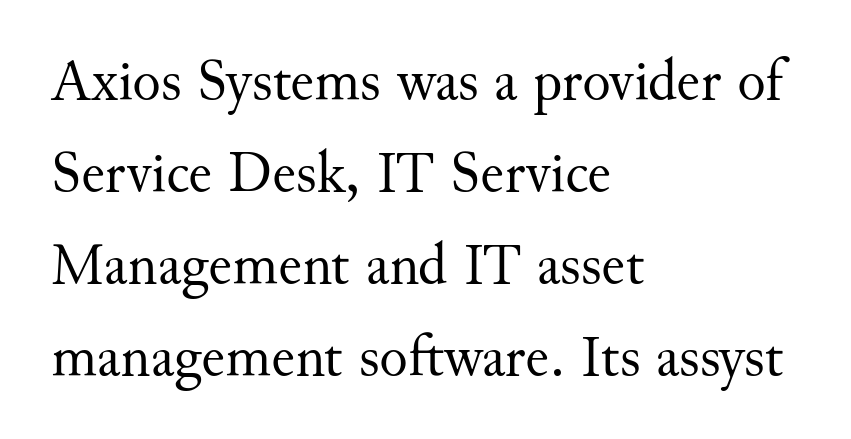
{"serif": "yes", "italic": "no", "bold": "no", "weight": "regular", "width": "normal", "stroke_contrast": "medium", "x_height": "small", "monospaced": "no", "underline": "no", "align": "left", "line_spacing": "normal", "line_spacing_ratio": 1.56, "letter_spacing": "normal", "letter_spacing_em": 0.0, "glyph_px": 59}
